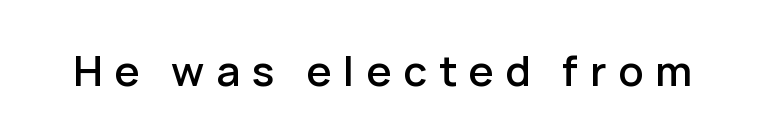
{"serif": "no", "italic": "no", "width": "normal", "stroke_contrast": "low", "x_height": "medium", "monospaced": "no", "underline": "no", "letter_spacing": "wide", "letter_spacing_em": 0.28, "glyph_px": 42}
